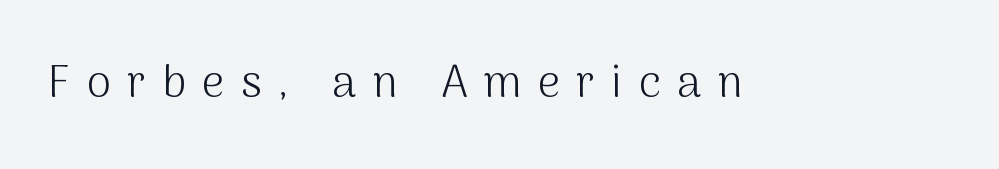
{"serif": "no", "italic": "no", "bold": "no", "weight": "light", "width": "normal", "stroke_contrast": "medium", "x_height": "medium", "monospaced": "no", "underline": "no", "letter_spacing": "wide", "letter_spacing_em": 0.37, "glyph_px": 44}
